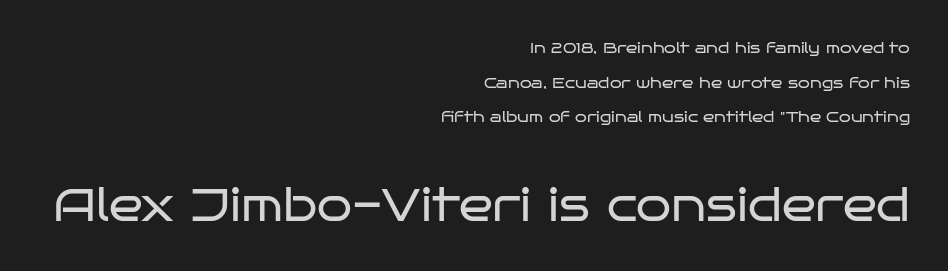
Nothing sits at the stroke ends, so this counts as sans-serif. There is no visible air inserted between adjacent glyphs. You can tell it's not italic because the verticals are truly vertical. Weight: in the light-to-regular range. Note: smaller setting up top, larger setting below. Whoever set this chose breathing room over compactness in the vertical rhythm.
